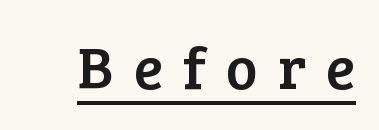
The image shows 60 px serif type, upright; set unusually wide letter spacing (+0.34 em), underlined; low stroke contrast and a medium x-height.
